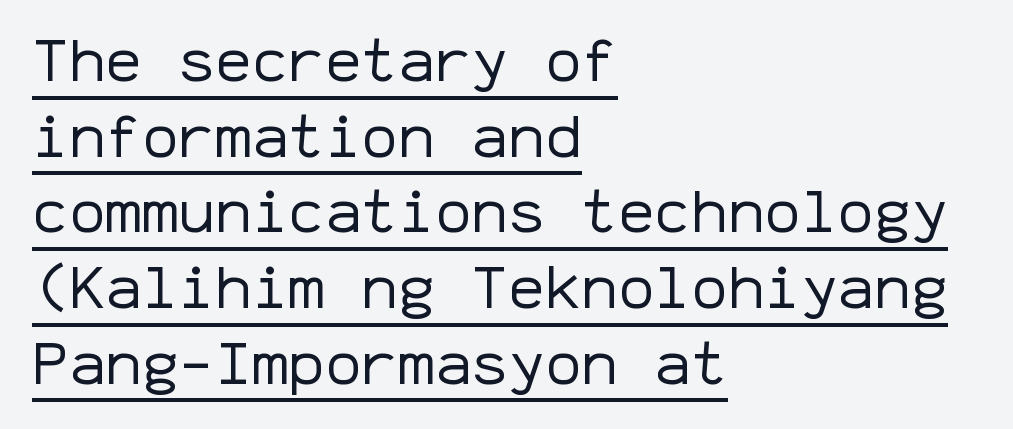
A typographer would call this underscored text. This rendering leaves character spacing at its baseline value. These lines are rendered in a fixed-pitch font. The font's upright variant was chosen for this text.
